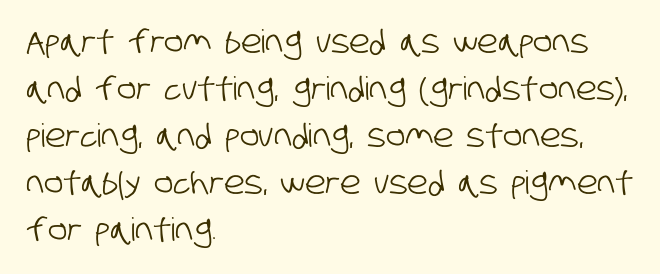
{"serif": "no", "width": "condensed", "stroke_contrast": "low", "x_height": "large", "monospaced": "no", "underline": "no", "align": "left", "line_spacing": "normal", "line_spacing_ratio": 1.47, "letter_spacing": "normal", "letter_spacing_em": 0.0, "glyph_px": 32}
